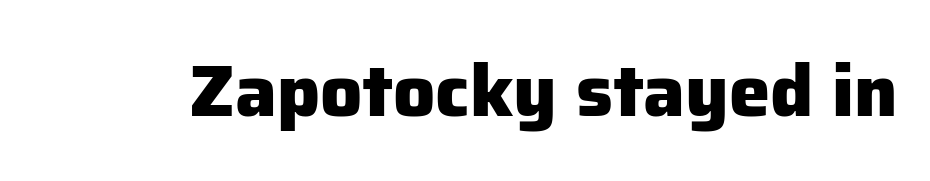
Q: Is the text bold? A: Yes.
Q: Is the text italic (slanted)? A: No, it is upright.
Q: Is the typeface a serif or a sans-serif typeface? A: Sans-serif.
Q: Is the text underlined? A: No.
Q: Is the spacing between letters normal or unusually wide? A: Normal.
Q: Width (condensed, normal, or wide)? A: Normal.
Q: Stroke contrast? A: Low.
Q: x-height? A: Medium.
Q: Monospaced? A: No.
